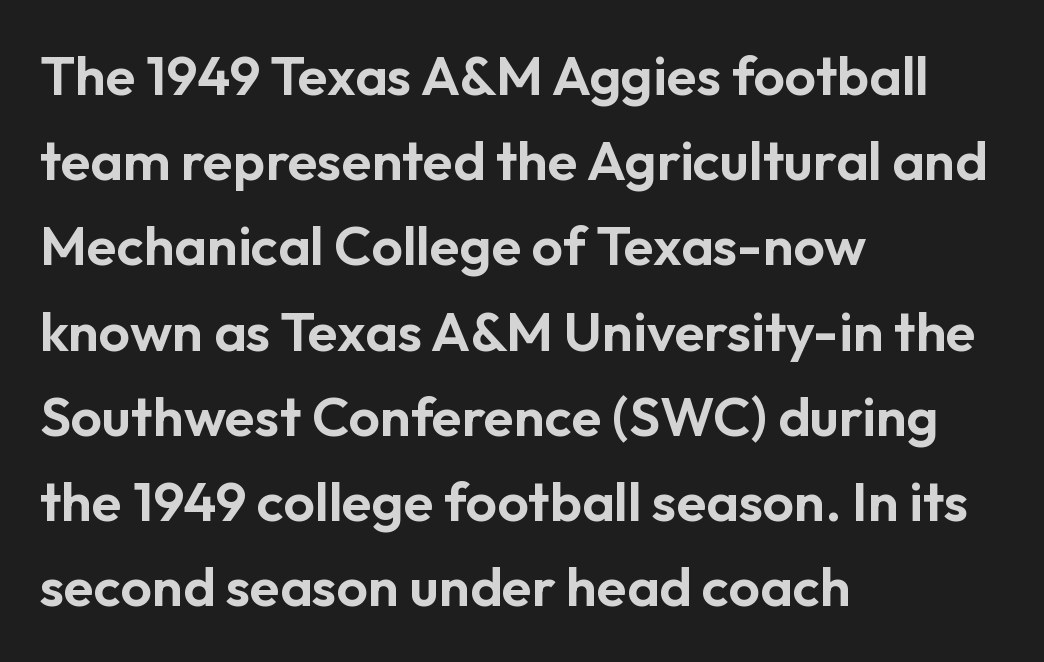
Do the characters align in a grid? No, the font is proportional. Style check: upright. Reading down the block, your eye returns to a fixed left position each line. Anything drawn beneath the words? Only blank space. This sample uses a sans-serif face.
